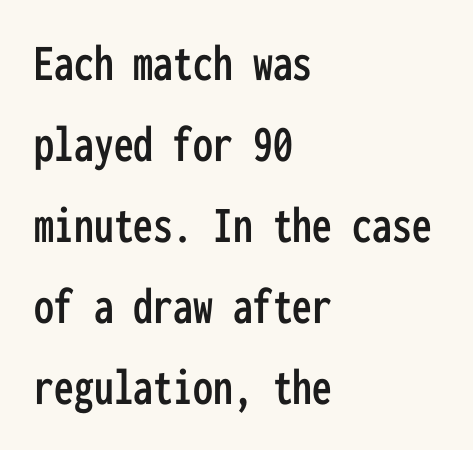
{"serif": "no", "italic": "no", "width": "condensed", "stroke_contrast": "low", "x_height": "medium", "monospaced": "yes", "underline": "no", "align": "left", "line_spacing": "normal", "line_spacing_ratio": 1.53, "letter_spacing": "normal", "letter_spacing_em": 0.0, "glyph_px": 53}
